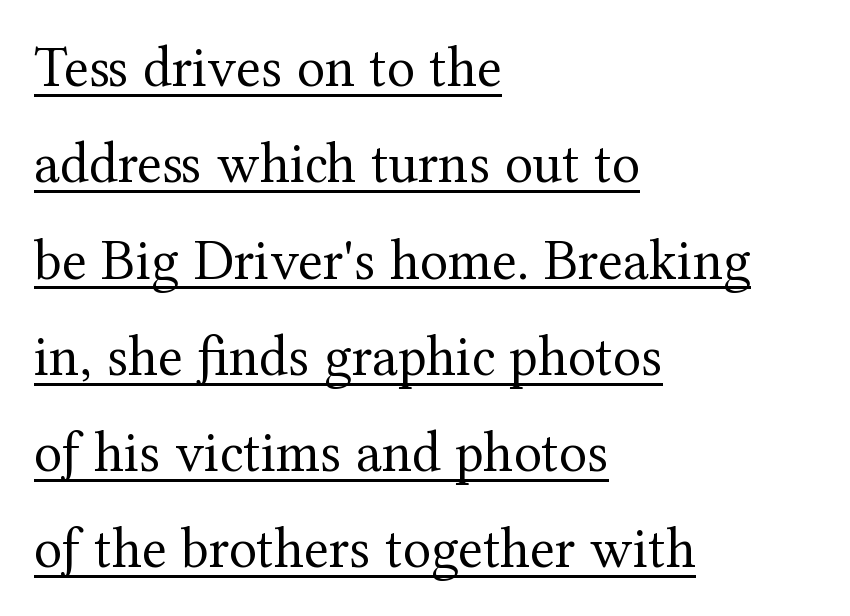
The image shows 58 px regular-weight serif type, upright; set left-aligned, normal line spacing (1.66x), normal letter spacing, underlined; medium stroke contrast and a medium x-height.
